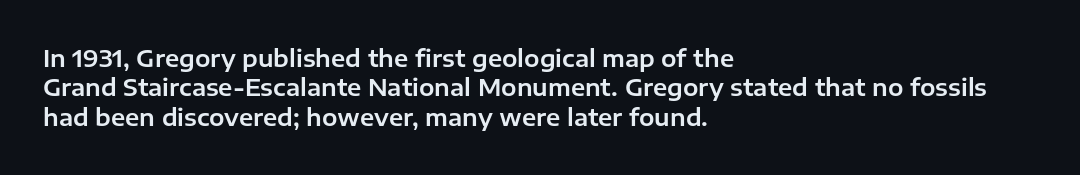
One-word summary of the alignment: left. Posture: vertical. The tracking reads as untouched default to a designer's eye. Each row of text sits above clean, open space. Does the leading feel generous? No, just average.
